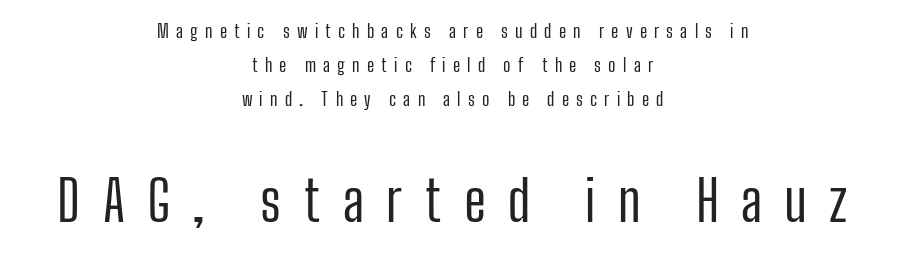
Note the varied advance widths — an 'i' is clearly narrower than an 'm'. Rendered with straight, roman letterforms. The font sits on the lighter half of the weight spectrum, regular included. The rendering positions every line midway between the sides. A bare baseline throughout the passage.
